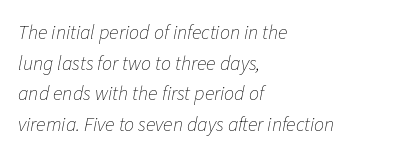
{"italic": "yes", "lean": "right", "slant_degrees": 11, "bold": "no", "underline": "no", "align": "left", "line_spacing": "normal", "line_spacing_ratio": 1.53, "letter_spacing": "normal", "letter_spacing_em": 0.0, "glyph_px": 20}
